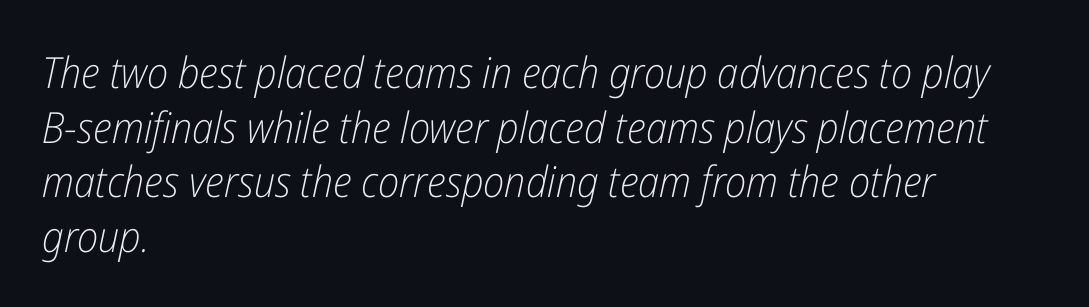
Rows of type keep a routine distance in the vertical direction. This rendering uses left alignment, leaving the right contour irregular. Rendered with sloped, italic letterforms. No heavy texture on the line: the type isn't bold. The gaps between neighbouring characters are ordinary and unremarkable. The area under the type is left untouched.
